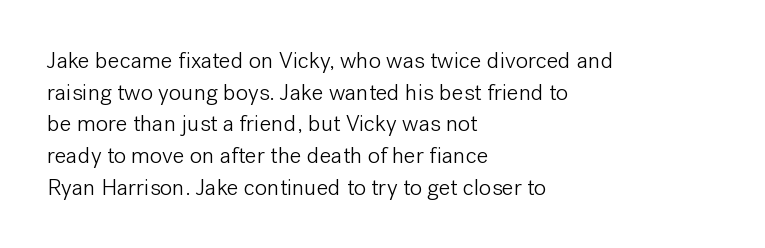
{"italic": "no", "bold": "no", "underline": "no", "align": "left", "line_spacing": "normal", "line_spacing_ratio": 1.38, "letter_spacing": "normal", "letter_spacing_em": 0.0, "glyph_px": 23}
